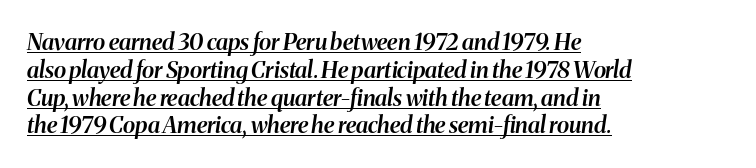
The image shows 23 px text type, italic (leaning right); set left-aligned, line spacing 1.21x, normal letter spacing, underlined.
